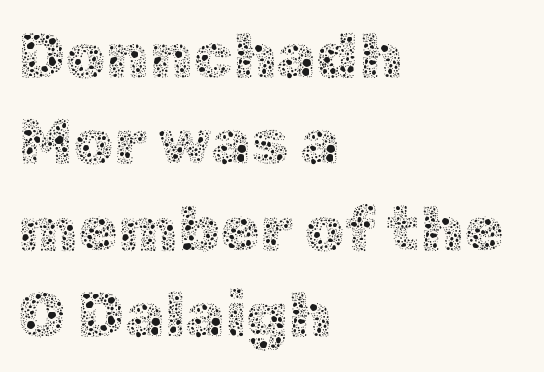
The lettering holds an erect, upright posture throughout. Horizontally, the lines are justified to the leading edge only. This is not heavy type; no bold has been used. Clear beneath every line of the passage. Here the glyphs are tracked normally, forming tight word shapes.
